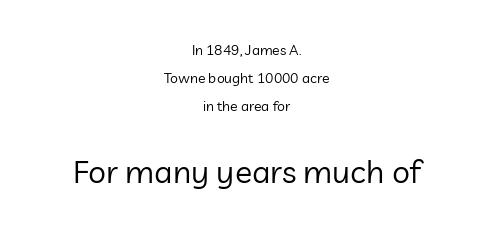
Characters follow at the spacing the type designer built in. Scale increases going downward across the two blocks. Neither beginnings nor endings align; midpoints do. This rendering employs a face without finishing strokes, i.e., a sans-serif.
